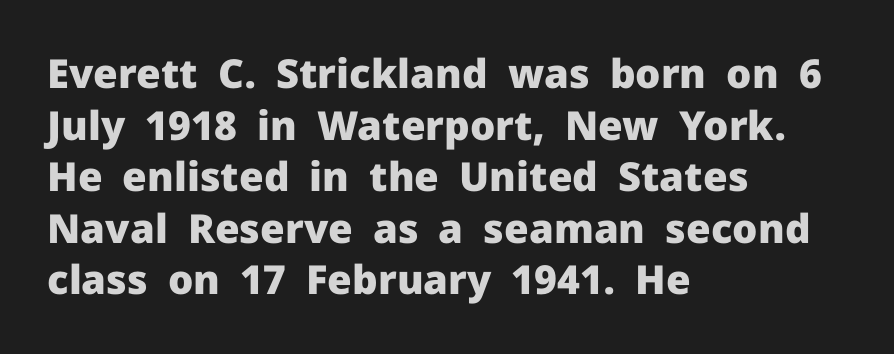
The image shows 40 px heavy sans-serif type, upright; set left-aligned, normal line spacing (1.29x), normal letter spacing, not underlined; low stroke contrast and a medium x-height.
